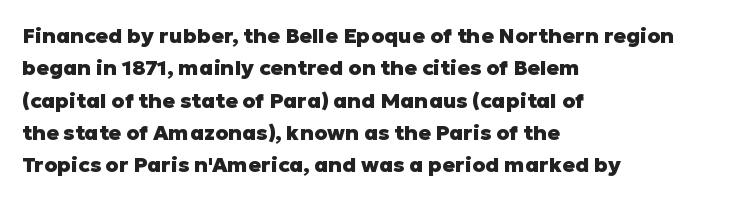
Unlike italic type, these characters show no tilt at all. Line starts are locked; line ends wander. Characters follow at the spacing the type designer built in. On the weight axis this lands at bold, roughly 700. The passage shown is not underscored anywhere.
